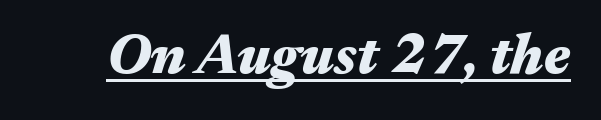
The image shows 57 px heavy, wide type, italic (leaning right); set normal letter spacing, underlined; medium stroke contrast and a medium x-height.
